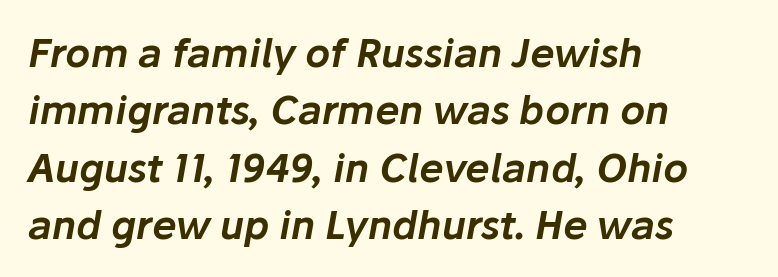
Q: Is the text italic (slanted)? A: Yes, it leans right by about 10 degrees.
Q: Is the text underlined? A: No.
Q: How is the paragraph aligned? A: Left-aligned.
Q: Is the spacing between letters normal or unusually wide? A: Normal.
Q: Is the spacing between lines tight, normal or loose? A: Normal.
Q: Width (condensed, normal, or wide)? A: Normal.
Q: Stroke contrast? A: Low.
Q: x-height? A: Medium.
Q: Monospaced? A: No.
